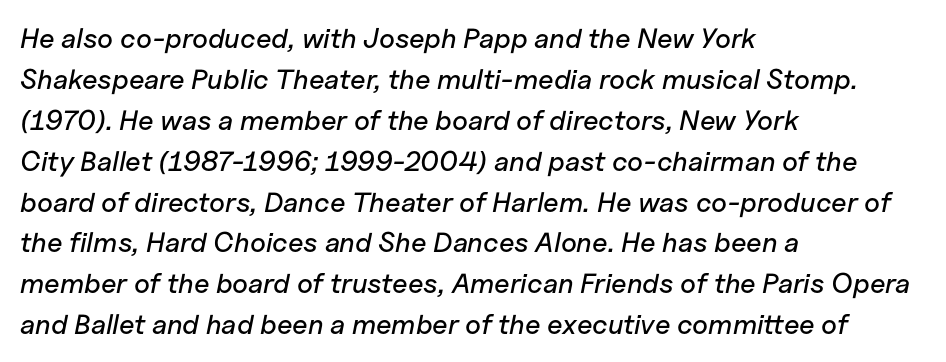
{"italic": "yes", "lean": "right", "slant_degrees": 11, "width": "normal", "stroke_contrast": "low", "x_height": "medium", "monospaced": "no", "underline": "no", "align": "left", "line_spacing": "normal", "line_spacing_ratio": 1.46, "letter_spacing": "normal", "letter_spacing_em": 0.0, "glyph_px": 28}
